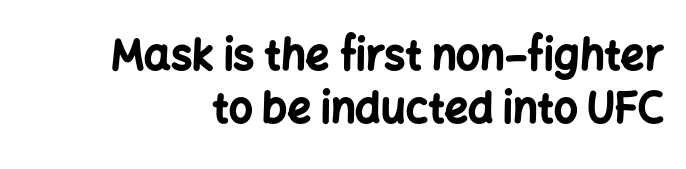
Q: Is the text bold? A: Yes.
Q: Is the text italic (slanted)? A: No, it is upright.
Q: Is the typeface a serif or a sans-serif typeface? A: Sans-serif.
Q: Is the text underlined? A: No.
Q: Is the spacing between letters normal or unusually wide? A: Normal.
Q: Is the spacing between lines tight, normal or loose? A: Normal.
Q: Width (condensed, normal, or wide)? A: Normal.
Q: Stroke contrast? A: Low.
Q: x-height? A: Medium.
Q: Monospaced? A: No.
